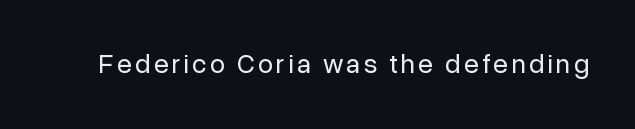
The image shows 27 px text type, upright; set not underlined.
